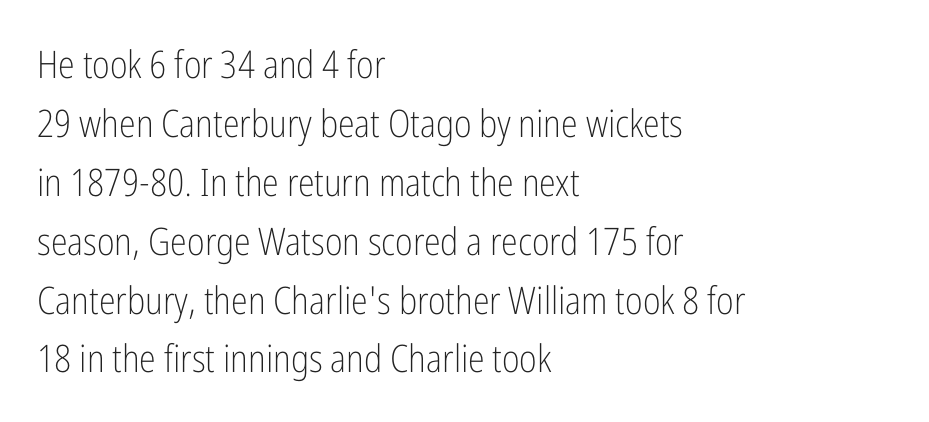
The image shows 38 px light, condensed sans-serif type, upright; set left-aligned, normal line spacing (1.55x), normal letter spacing, not underlined; low stroke contrast and a medium x-height.
